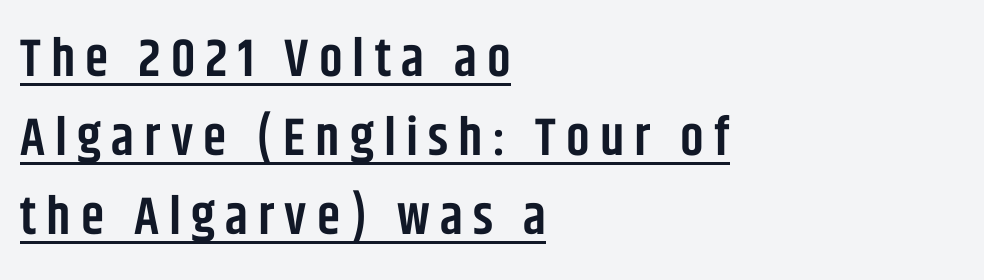
The image shows 53 px semibold, condensed sans-serif type, upright; set left-aligned, normal line spacing (1.49x), underlined; low stroke contrast and a large x-height.
